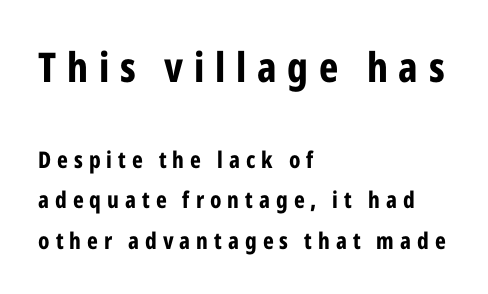
A typesetter would call this proportional, since set widths differ per character. Heavy-handed strokes throughout: this text is bold. Nothing sits at the stroke ends, so this counts as sans-serif. A bare baseline throughout the passage. Which chunk is bigger? The first one — the top block dwarfs the bottom.
